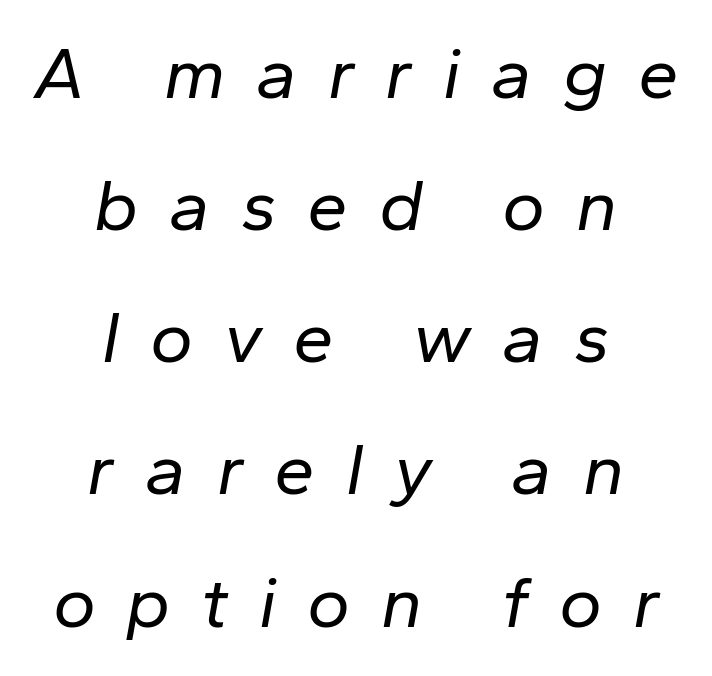
Q: Is the text bold? A: No.
Q: Is the text italic (slanted)? A: Yes, it leans right by about 10 degrees.
Q: Is the text underlined? A: No.
Q: How is the paragraph aligned? A: Centered.
Q: Is the spacing between letters normal or unusually wide? A: Unusually wide.
Q: Width (condensed, normal, or wide)? A: Normal.
Q: Stroke contrast? A: Low.
Q: x-height? A: Medium.
Q: Monospaced? A: No.
